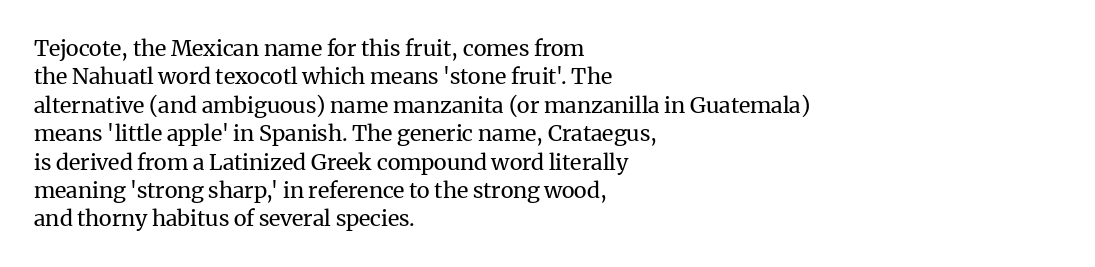
The image shows 22 px text type, upright; set left-aligned, normal line spacing (1.29x), normal letter spacing, not underlined.
